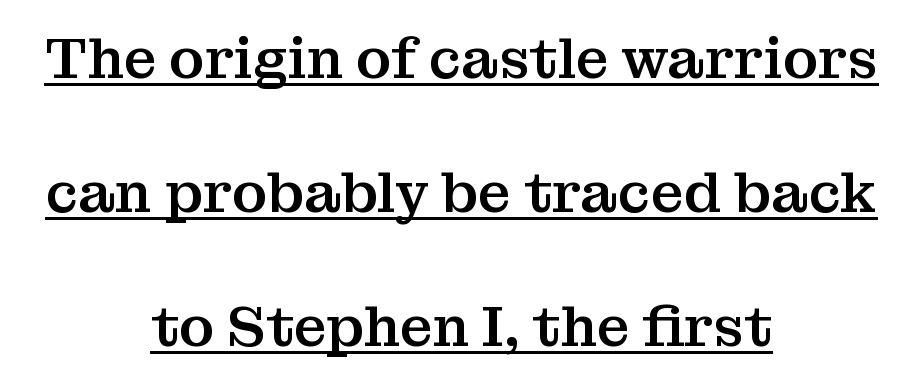
{"serif": "yes", "italic": "no", "width": "normal", "stroke_contrast": "medium", "x_height": "medium", "monospaced": "no", "underline": "yes", "align": "center", "line_spacing": "loose", "line_spacing_ratio": 2.35, "letter_spacing": "normal", "letter_spacing_em": 0.0, "glyph_px": 57}
